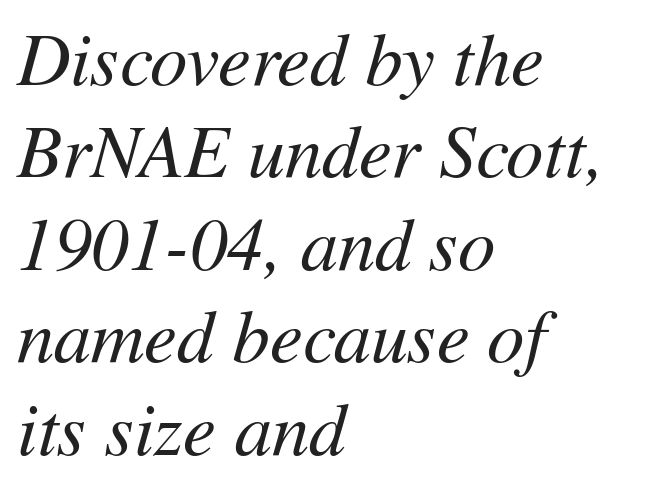
Note the varied advance widths — an 'i' is clearly narrower than an 'm'. Summary of weight: not heavy and not bold. Visually the block forms a straight wall on the left and a jagged coastline on the right. This sample uses an oblique cut, with every glyph tilted off the vertical. Compared with typical paragraphs, the rows here are spaced about the same.
